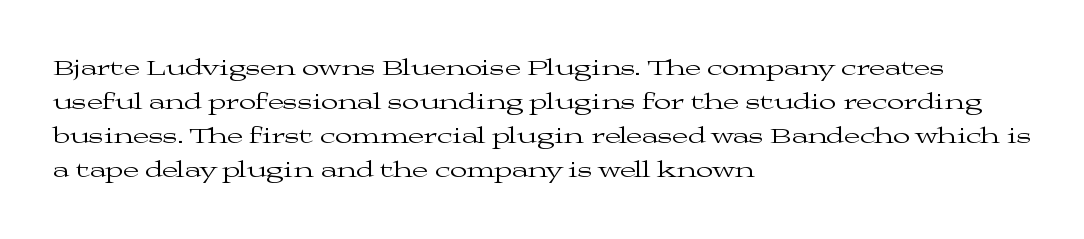
Q: Is the text bold? A: No.
Q: Is the text italic (slanted)? A: No, it is upright.
Q: Is the text underlined? A: No.
Q: How is the paragraph aligned? A: Left-aligned.
Q: Is the spacing between letters normal or unusually wide? A: Normal.
Q: Is the spacing between lines tight, normal or loose? A: Normal.
